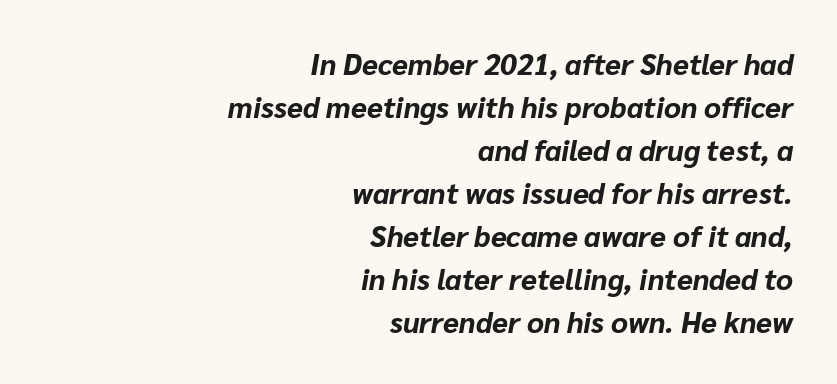
The passage shown is typed in a proportional face where columns would drift. In terms of weight, the rendering is a true, heavy bold. Honestly, there is no underline to notice here at all. Interline gaps are of average width in this sample. Characters follow at the spacing the type designer built in.
